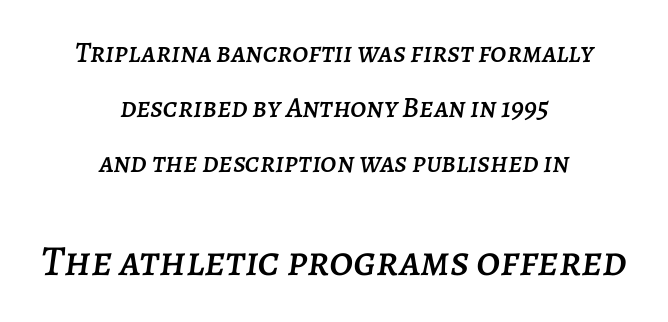
In terms of letterspacing, this is plain default setting. These lines stack symmetrically, like a column narrowing and widening about its center. The passage shown is typed in a proportional face where columns would drift. The text carries the slant typical of an italic or oblique font. You get the small type first, then a jump to larger type. Each row of text sits above clean, open space.
